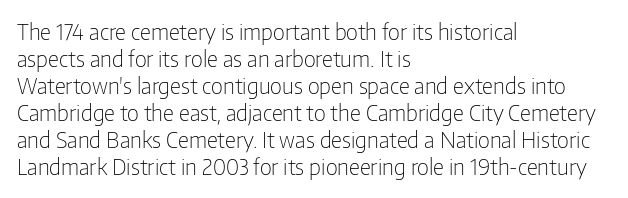
Q: Is the text bold? A: No.
Q: Is the text italic (slanted)? A: No, it is upright.
Q: Is the text underlined? A: No.
Q: How is the paragraph aligned? A: Left-aligned.
Q: Is the spacing between letters normal or unusually wide? A: Normal.
